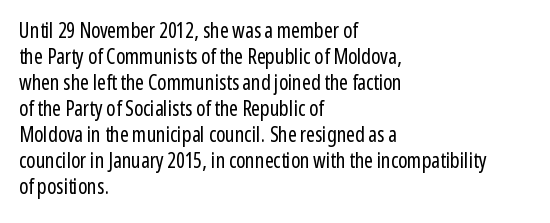
{"italic": "no", "bold": "no", "underline": "no", "align": "left", "line_spacing_ratio": 1.24, "letter_spacing": "normal", "letter_spacing_em": 0.0, "glyph_px": 21}
